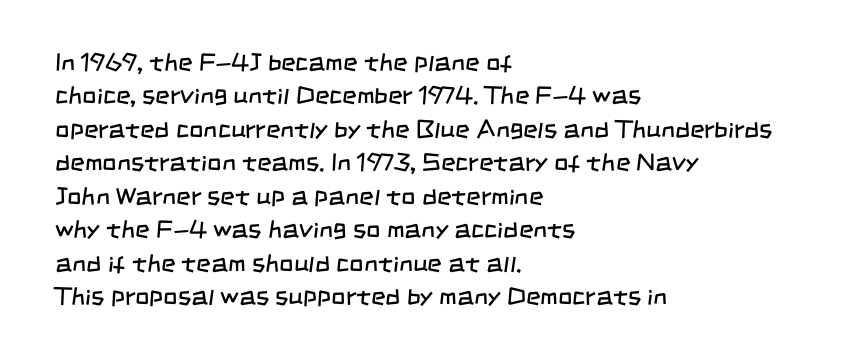
The image shows 25 px text type; set left-aligned, normal line spacing (1.34x), normal letter spacing, not underlined.
